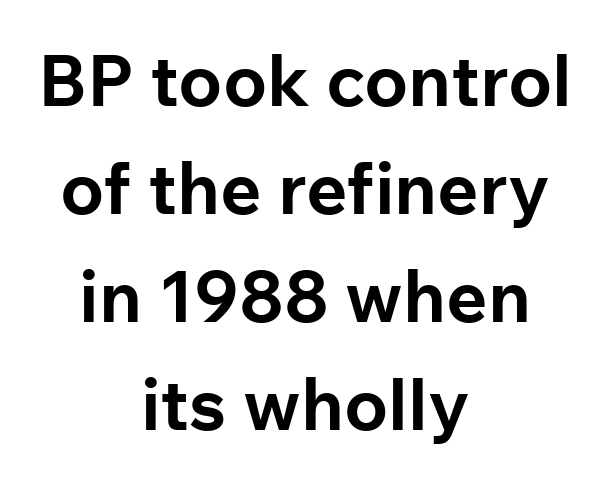
Thick stems and heavy bowls — unmistakably bold. Check under the words: just untouched page. Vertical spacing — default. Does the copy run flush right? No — it is centered line by line.
